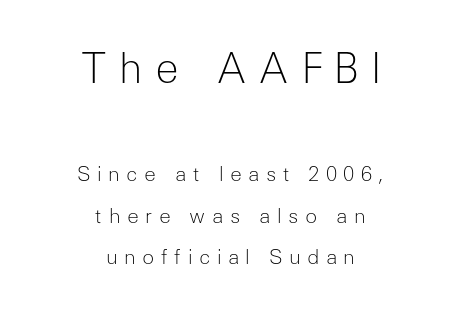
{"serif": "no", "italic": "no", "bold": "no", "weight": "light", "width": "normal", "stroke_contrast": "low", "x_height": "medium", "monospaced": "no", "underline": "no", "align": "center", "line_spacing": "loose", "line_spacing_ratio": 2.08, "letter_spacing": "wide", "letter_spacing_em": 0.32, "larger_block": "first", "size_ratio": 2.0, "glyph_px": 40}
